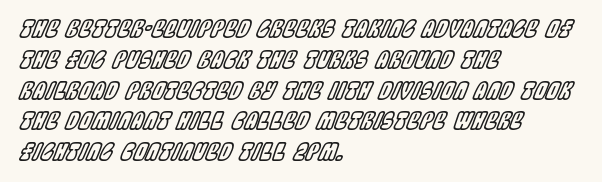
The passage shown has conventional tracking throughout. Does the lettering tilt? It does — this is italic. Horizontal bands of white between lines are of average thickness. Glance below the letters and you will spot only blank space.
